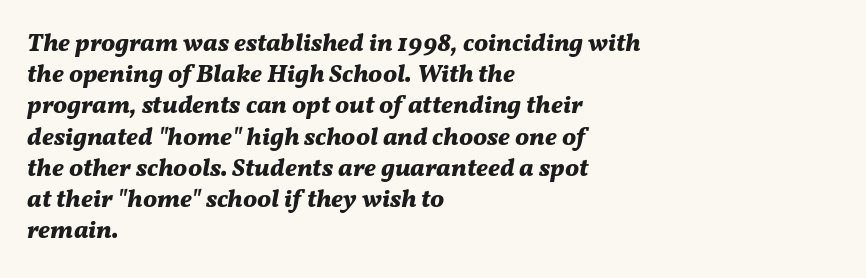
{"italic": "yes", "lean": "right", "slant_degrees": 11, "bold": "yes", "underline": "no", "align": "left", "line_spacing": "normal", "line_spacing_ratio": 1.25, "letter_spacing": "normal", "letter_spacing_em": 0.0, "glyph_px": 25}
